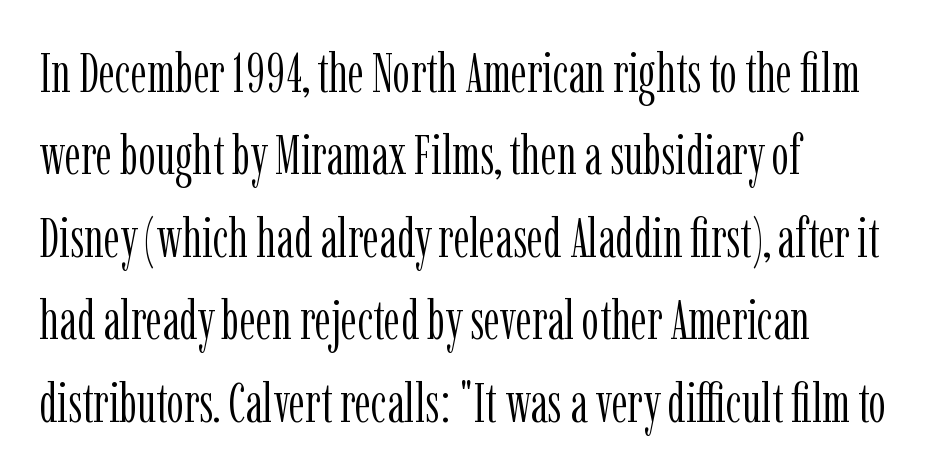
The image shows 55 px light, condensed serif type, upright; set left-aligned, normal line spacing (1.5x), normal letter spacing, not underlined; low stroke contrast and a medium x-height.
